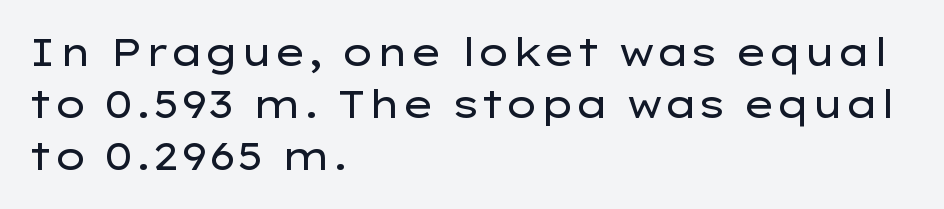
{"serif": "no", "italic": "no", "bold": "no", "weight": "regular", "width": "wide", "stroke_contrast": "low", "x_height": "medium", "monospaced": "no", "underline": "no", "align": "left", "line_spacing": "normal", "line_spacing_ratio": 1.37, "letter_spacing": "normal", "letter_spacing_em": 0.0, "glyph_px": 38}
